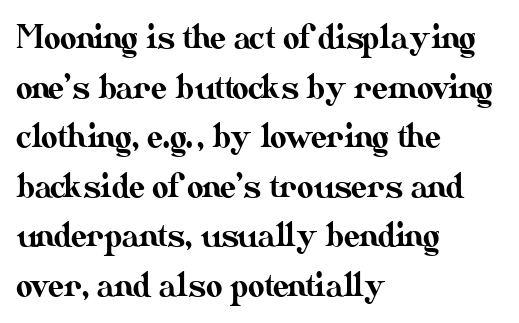
This block has exactly the height ordinary leading produces. Honestly, there is no underline to notice here at all. Do the letters lean? They stand straight. This sample has the flowing, uneven cadence of proportional lettering. Here the glyphs are tracked normally, forming tight word shapes.
